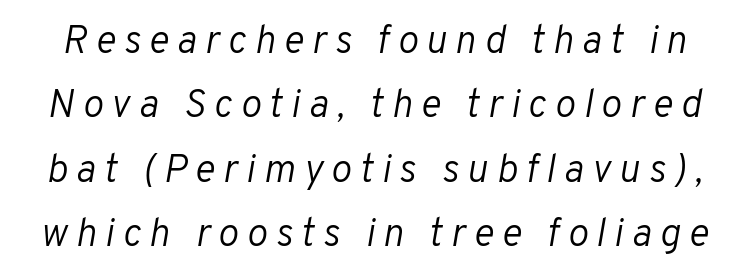
The image shows 39 px light type, italic (leaning right); set normal line spacing (1.65x), unusually wide letter spacing (+0.21 em), not underlined; low stroke contrast and a medium x-height.
